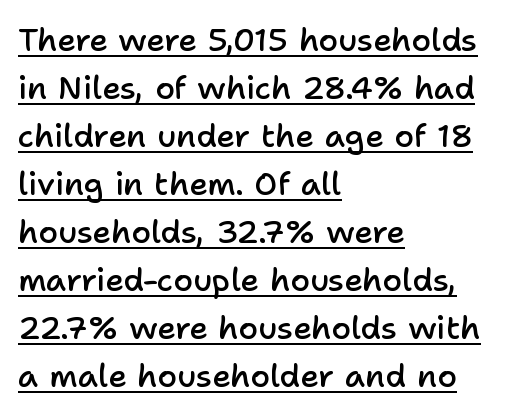
The image shows 32 px semibold sans-serif type, upright; set left-aligned, normal line spacing (1.5x), normal letter spacing, underlined; low stroke contrast and a medium x-height.
